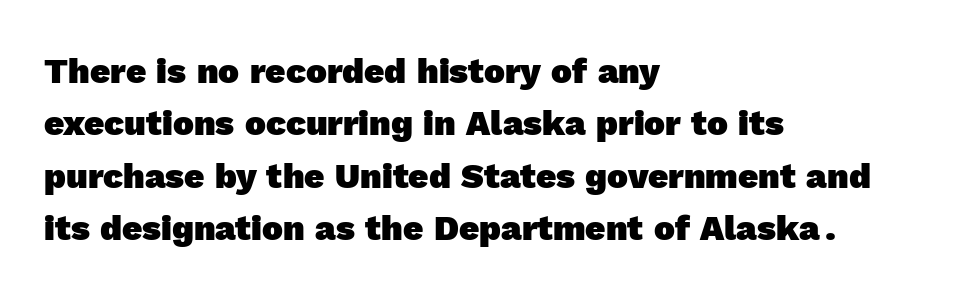
The image shows 35 px heavy sans-serif type; set left-aligned, normal line spacing (1.5x), normal letter spacing, not underlined; a medium x-height.
